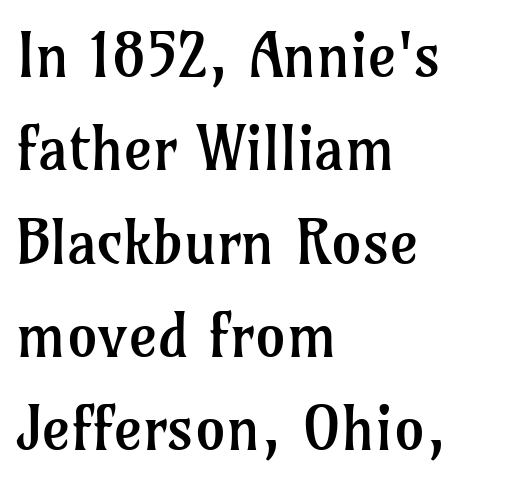
Q: Is the text bold? A: No.
Q: Is the text italic (slanted)? A: No, it is upright.
Q: Is the typeface a serif or a sans-serif typeface? A: Serif.
Q: Is the text underlined? A: No.
Q: How is the paragraph aligned? A: Left-aligned.
Q: Is the spacing between letters normal or unusually wide? A: Normal.
Q: Is the spacing between lines tight, normal or loose? A: Normal.
Q: Width (condensed, normal, or wide)? A: Normal.
Q: Stroke contrast? A: Low.
Q: x-height? A: Medium.
Q: Monospaced? A: No.
